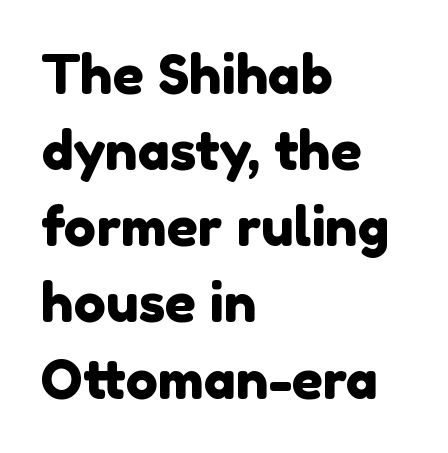
Q: Is the typeface a serif or a sans-serif typeface? A: Sans-serif.
Q: Is the text underlined? A: No.
Q: How is the paragraph aligned? A: Left-aligned.
Q: Is the spacing between letters normal or unusually wide? A: Normal.
Q: Is the spacing between lines tight, normal or loose? A: Normal.
Q: Width (condensed, normal, or wide)? A: Normal.
Q: x-height? A: Medium.
Q: Monospaced? A: No.
